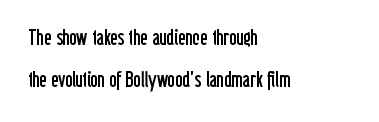
Q: Is the text bold? A: No.
Q: Is the text italic (slanted)? A: No, it is upright.
Q: Is the text underlined? A: No.
Q: How is the paragraph aligned? A: Left-aligned.
Q: Is the spacing between letters normal or unusually wide? A: Normal.
Q: Is the spacing between lines tight, normal or loose? A: Loose.
